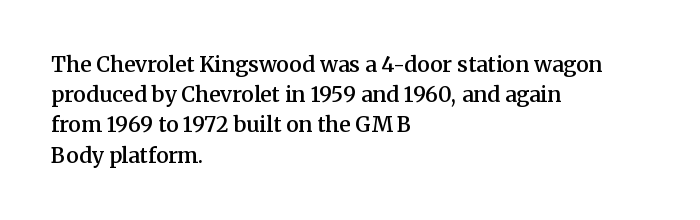
Vertical spacing — default. These lines stack with their left ends in a neat column. A typesetter would mark this as roman, not italic. Only glyphs here, with clear space below each row. What stands out about the letter spacing? Nothing — it is the standard amount.
